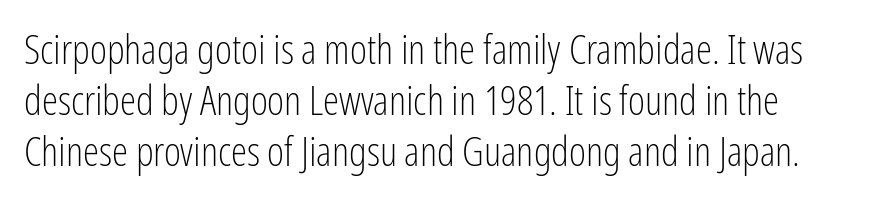
The image shows 41 px light, condensed sans-serif type, upright; set left-aligned, normal line spacing (1.25x), normal letter spacing, not underlined; low stroke contrast and a medium x-height.
